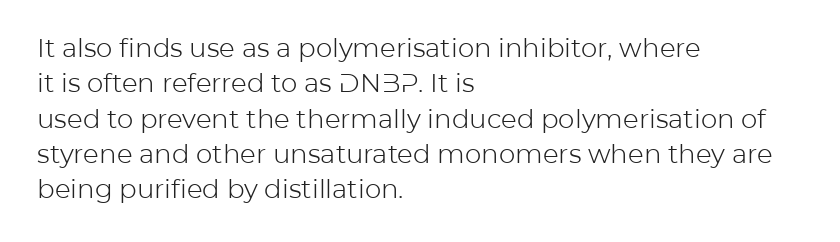
The image shows 26 px text type, upright; set left-aligned, normal line spacing (1.36x), normal letter spacing, not underlined.
